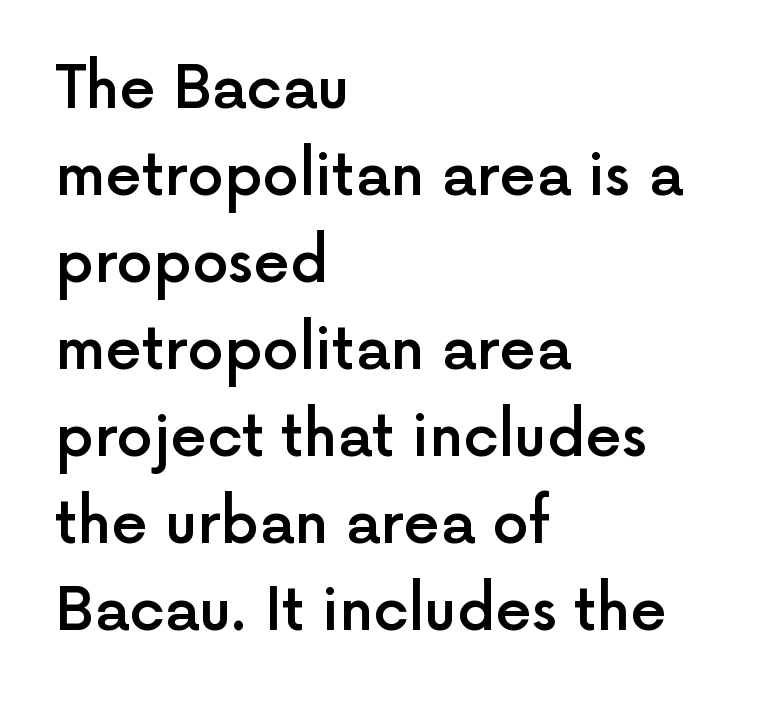
The image shows 58 px semibold sans-serif type, upright; set left-aligned, normal line spacing (1.5x), normal letter spacing, not underlined; a medium x-height.
